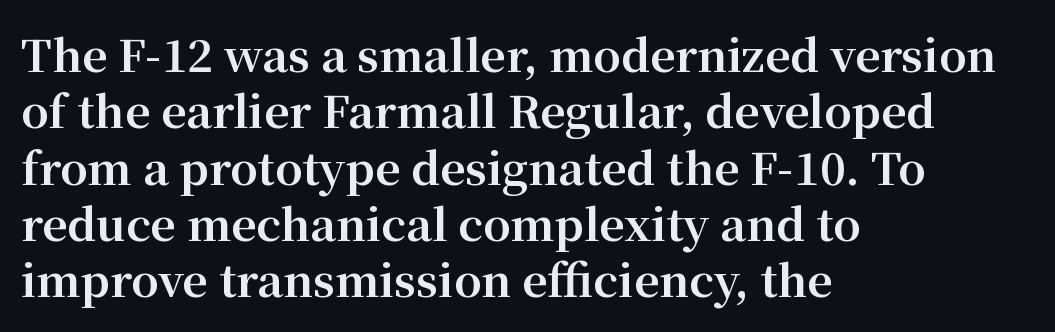
{"serif": "yes", "italic": "no", "bold": "yes", "weight": "bold", "width": "normal", "stroke_contrast": "medium", "x_height": "medium", "monospaced": "no", "underline": "no", "align": "left", "line_spacing": "normal", "line_spacing_ratio": 1.28, "letter_spacing": "normal", "letter_spacing_em": 0.0, "glyph_px": 44}
